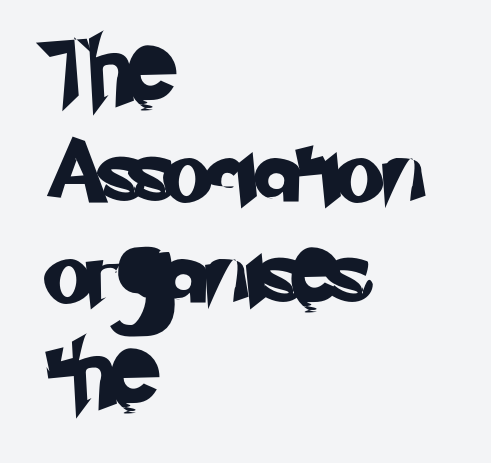
The image shows 64 px sans-serif type; set left-aligned, normal line spacing (1.58x), normal letter spacing, not underlined; low stroke contrast and a small x-height.
